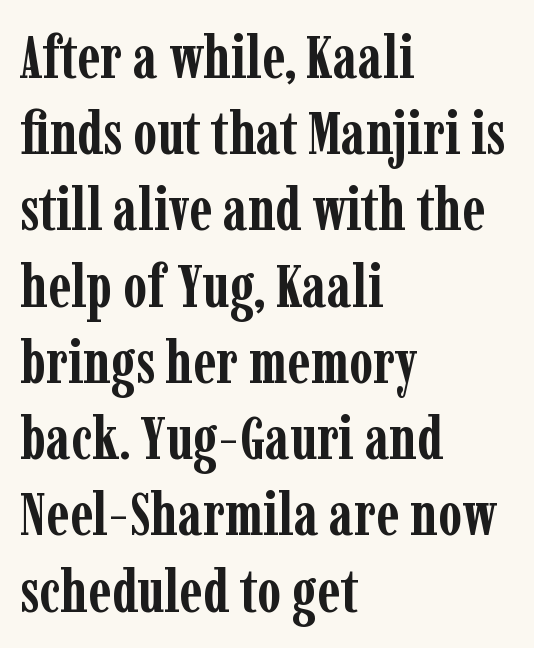
Q: Is the text bold? A: Yes.
Q: Is the text italic (slanted)? A: No, it is upright.
Q: Is the typeface a serif or a sans-serif typeface? A: Serif.
Q: Is the text underlined? A: No.
Q: How is the paragraph aligned? A: Left-aligned.
Q: Is the spacing between letters normal or unusually wide? A: Normal.
Q: Is the spacing between lines tight, normal or loose? A: Normal.
Q: Width (condensed, normal, or wide)? A: Condensed.
Q: Stroke contrast? A: Low.
Q: x-height? A: Medium.
Q: Monospaced? A: No.
